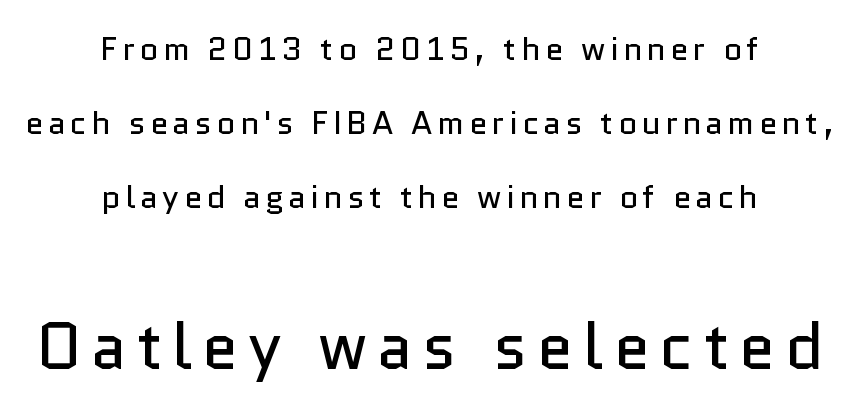
Heft: none added — not bold. Honestly, the rows look like they've been pulled way apart. Visually, the bottom section dominates because its glyphs are scaled up. Nope, not italic — everything's standing straight. Typeset on center — no edge is straight. Character widths vary here, with narrow letters taking less room than wide ones.
